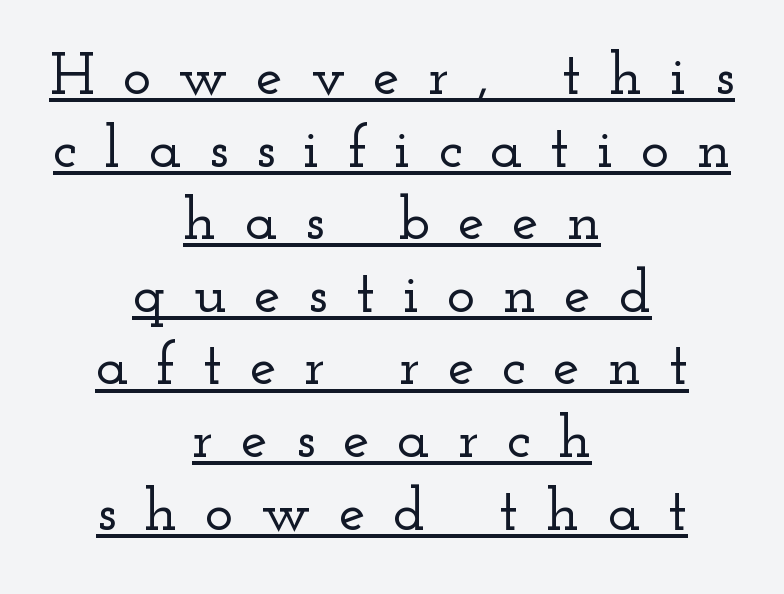
It's the straight-up-and-down kind of type. In CSS terms this would be text-align: center. Do the characters align in a grid? No, the font is proportional. Substantial extra tracking has been applied to these lines.
